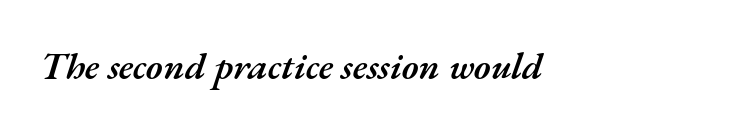
The image shows 38 px semibold type, italic (leaning right); set normal letter spacing, not underlined; medium stroke contrast and a small x-height.
